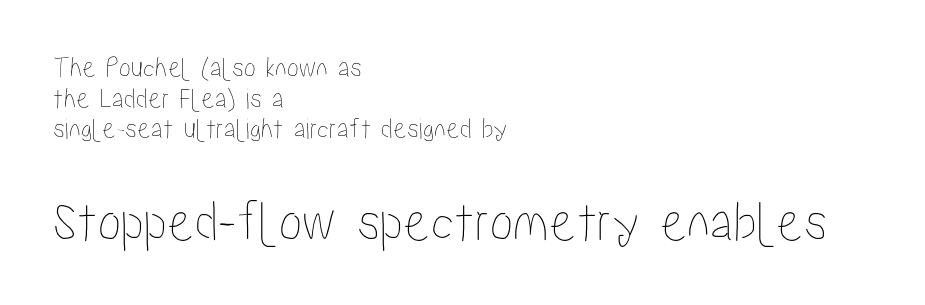
The image shows 59 px condensed type, upright; set left-aligned, tight line spacing (1.02x), normal letter spacing, not underlined; the second (bottom) block is 1.97x larger; low stroke contrast and a medium x-height.
